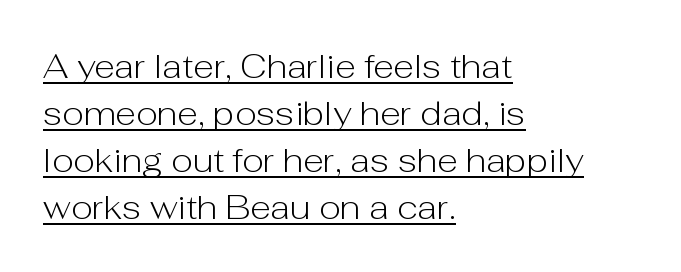
{"serif": "no", "italic": "no", "bold": "no", "weight": "light", "width": "normal", "stroke_contrast": "low", "x_height": "medium", "monospaced": "no", "underline": "yes", "align": "left", "line_spacing": "normal", "line_spacing_ratio": 1.38, "letter_spacing": "normal", "letter_spacing_em": 0.0, "glyph_px": 34}
